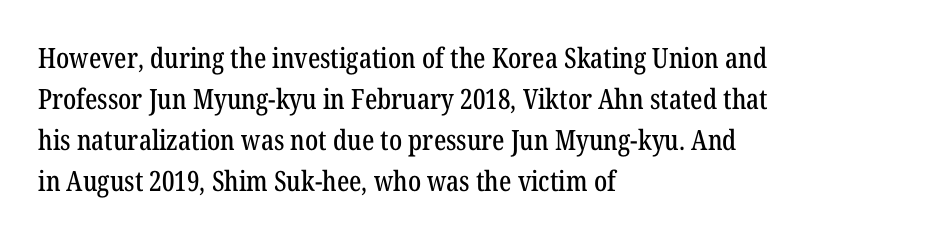
Each new line begins a customary step beneath the previous one. This rendering employs a face with finishing strokes, i.e., a serif. In terms of posture, this sample is upright. Think of a printed novel: that variable character pitch is what you see here. Caption: standard tracking, unaltered. Quick note: underline off.
